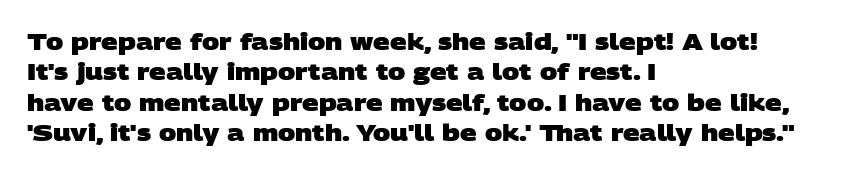
{"bold": "yes", "underline": "no", "align": "left", "line_spacing": "normal", "line_spacing_ratio": 1.32, "letter_spacing": "normal", "letter_spacing_em": 0.0, "glyph_px": 23}
